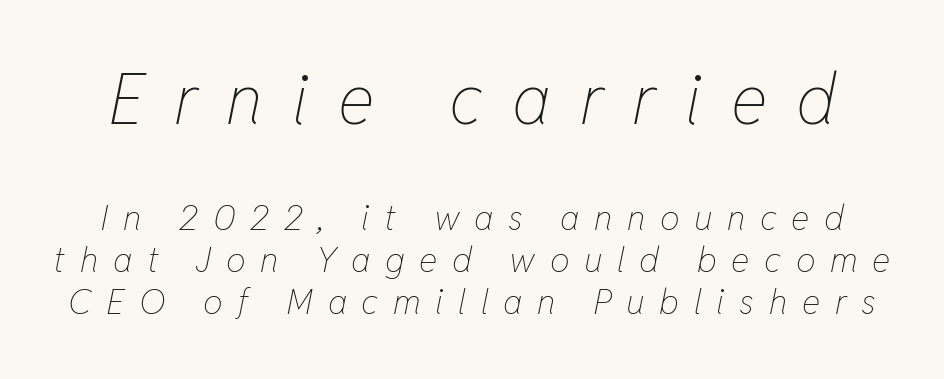
No extra ink here — the face is not bold. Compared with ordinary roman type, these characters are visibly tilted. What stands out about the letter spacing? Its width — letters are far apart. You could not count columns in this text — the font is proportionally spaced. Large over small — that's the arrangement of the two blocks here.
